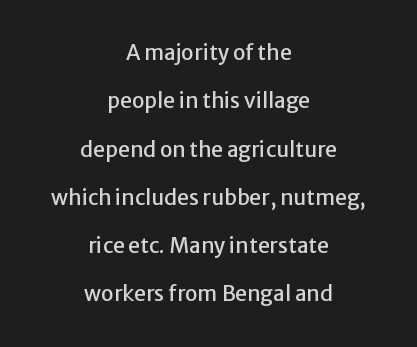
The image shows 21 px text type, upright; set centered, loose line spacing (2.3x), normal letter spacing, not underlined.
